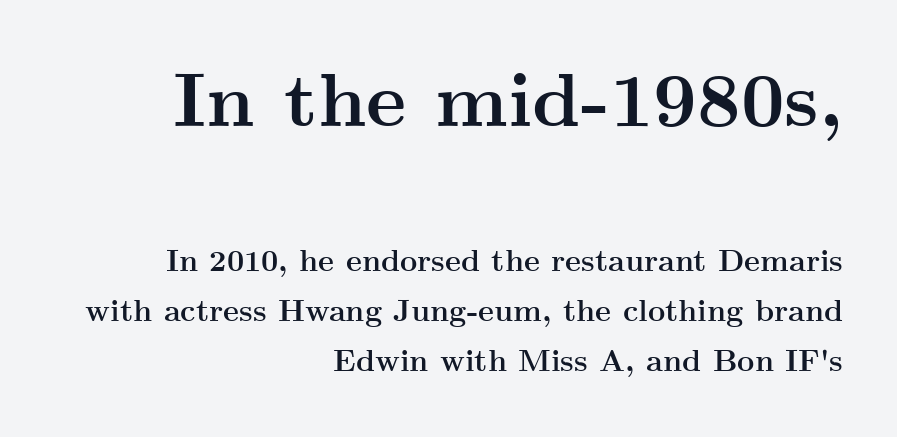
The image shows 76 px semibold, wide serif type, upright; set right-aligned, normal line spacing (1.67x), normal letter spacing, not underlined; the first (top) block is 2.53x larger; medium stroke contrast and a small x-height.
